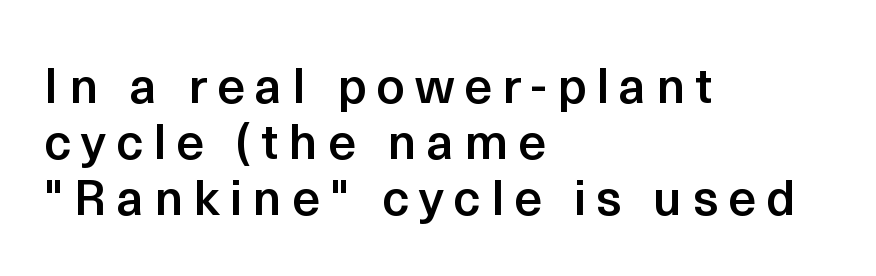
The image shows 50 px semibold sans-serif type, upright; set left-aligned, tight line spacing (1.12x), unusually wide letter spacing (+0.2 em), not underlined; a medium x-height.
